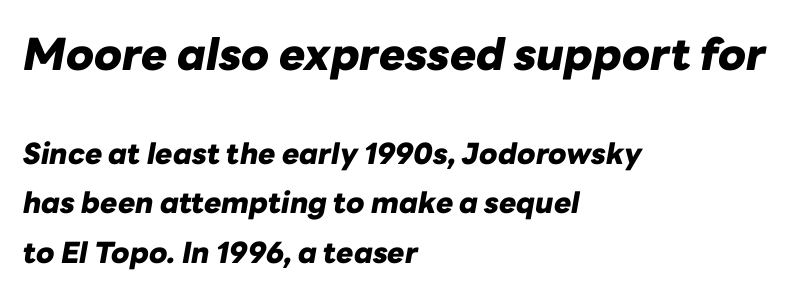
The image shows 44 px heavy type, italic (leaning right); set left-aligned, normal line spacing (1.7x), normal letter spacing, not underlined; the first (top) block is 1.52x larger; low stroke contrast and a medium x-height.
